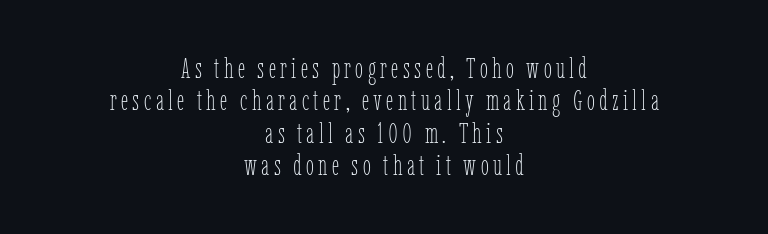
The glyphs are unaccompanied by any horizontal stroke below them. Horizontal bands of white between lines are thin slivers. The setting favours the middle, as headings and verse often do. Counters stay open thanks to moderate or lighter strokes. The rendering uses natural spacing where letterforms have individual widths. A typesetter would mark this as roman, not italic.
